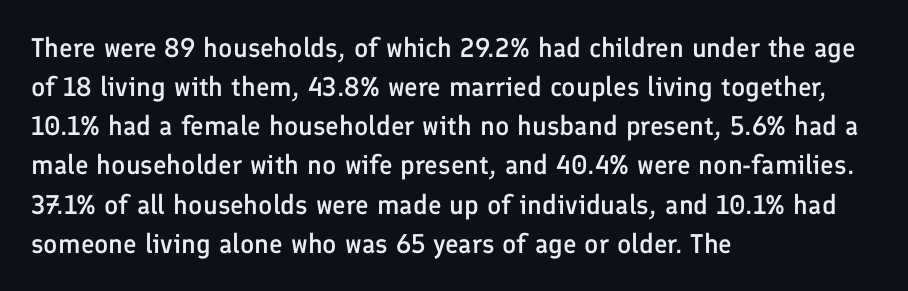
The image shows 27 px text type, upright; set left-aligned, normal line spacing (1.45x), normal letter spacing, not underlined.
